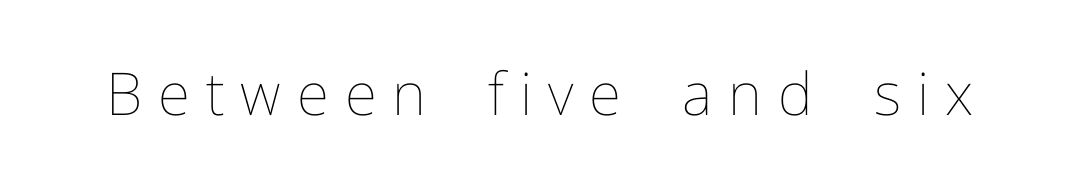
Heaviness? Minimal to ordinary, like unemphasized prose. Ascenders rise straight up at ninety degrees. The tracking reads as deliberately expanded to a designer's eye. The glyphs are unaccompanied by any horizontal stroke below them.
